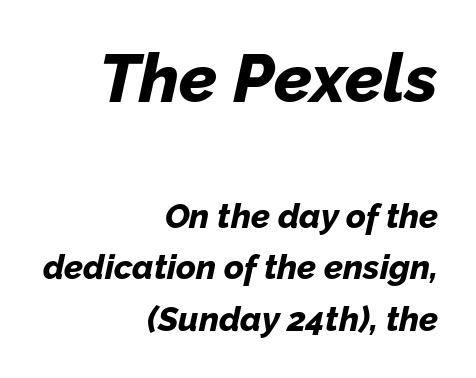
Q: Is the text bold? A: Yes.
Q: Is the text italic (slanted)? A: Yes, it leans right by about 12 degrees.
Q: Is the text underlined? A: No.
Q: How is the paragraph aligned? A: Right-aligned.
Q: Is the spacing between letters normal or unusually wide? A: Normal.
Q: Is the spacing between lines tight, normal or loose? A: Normal.
Q: Which block of text is set in a larger size, the first (top) or the second (bottom)? A: The first (top) one.
Q: Width (condensed, normal, or wide)? A: Normal.
Q: Stroke contrast? A: Low.
Q: x-height? A: Medium.
Q: Monospaced? A: No.
